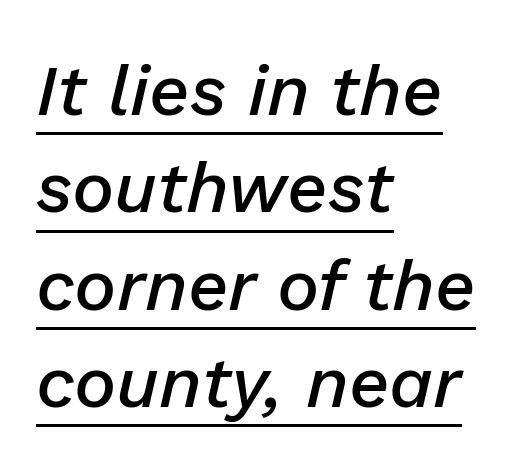
Italic? Definitely — the glyphs are oblique. Reading down the block, your eye returns to a fixed left position each line. Looks like regular typesetting: each glyph gets only the width it needs. Underline: present. Strokes here are thickened, but only to semibold level.
